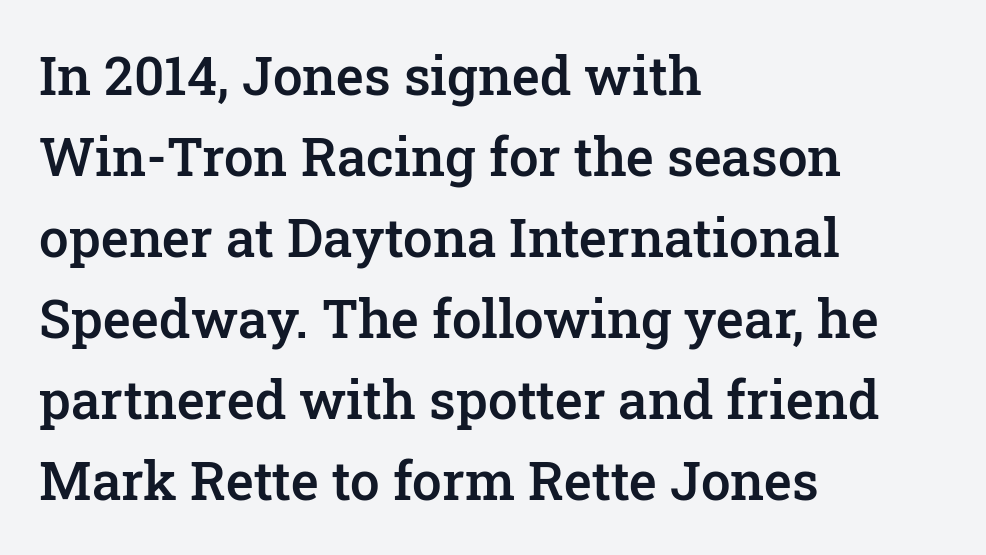
{"serif": "yes", "italic": "no", "bold": "semi", "weight": "semibold", "width": "normal", "stroke_contrast": "low", "x_height": "medium", "monospaced": "no", "underline": "no", "align": "left", "line_spacing": "normal", "line_spacing_ratio": 1.53, "letter_spacing": "normal", "letter_spacing_em": 0.0, "glyph_px": 53}
